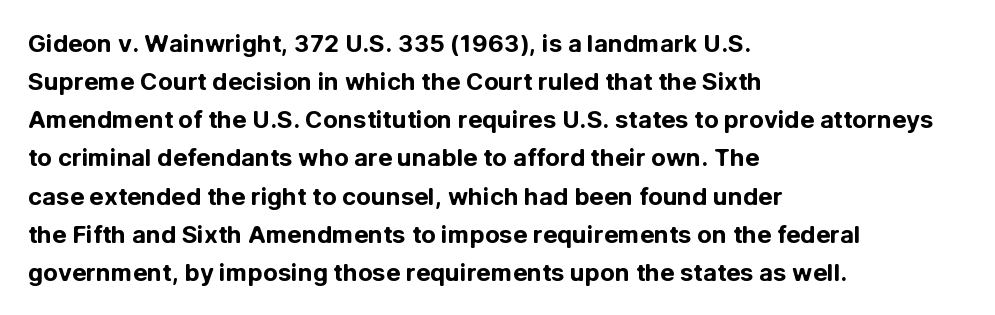
The image shows 24 px bold type, upright; set left-aligned, normal line spacing (1.59x), normal letter spacing, not underlined.
